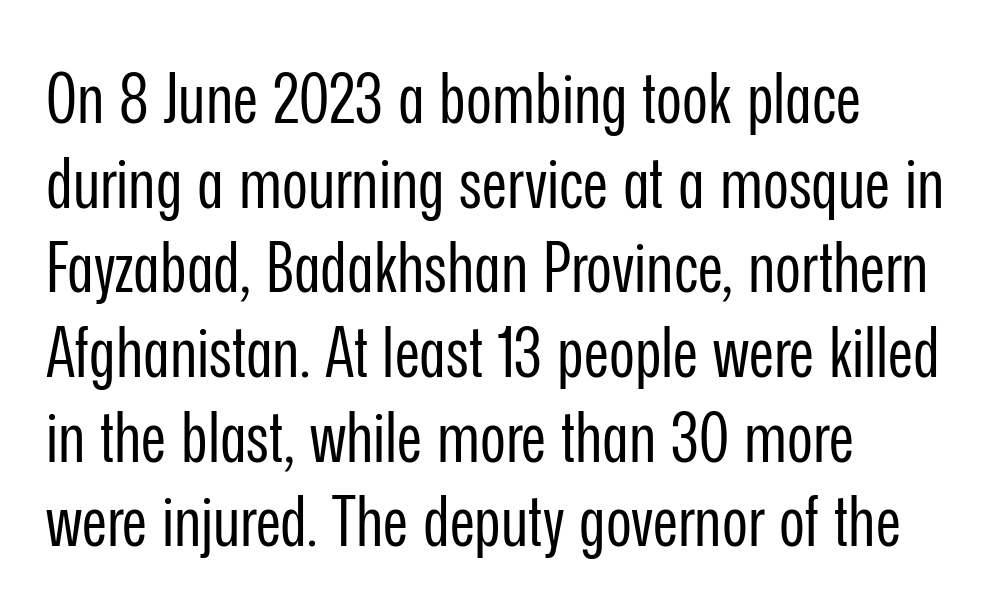
{"serif": "no", "italic": "no", "bold": "no", "weight": "regular", "width": "condensed", "stroke_contrast": "low", "x_height": "medium", "monospaced": "no", "underline": "no", "align": "left", "line_spacing_ratio": 1.21, "letter_spacing": "normal", "letter_spacing_em": 0.0, "glyph_px": 70}
